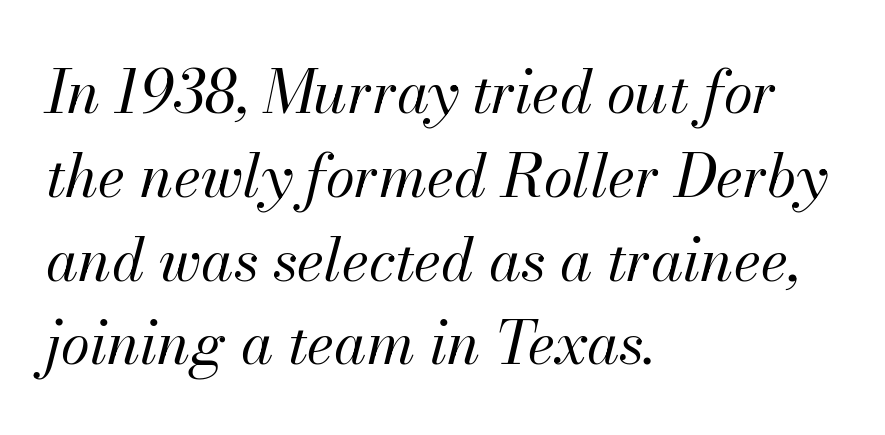
The passage shown has conventional tracking throughout. Spacing verdict: proportional, widths tailored to each character. Characters are canted at an angle relative to the baseline's perpendicular. The space beneath each line is pristine and unruled.
